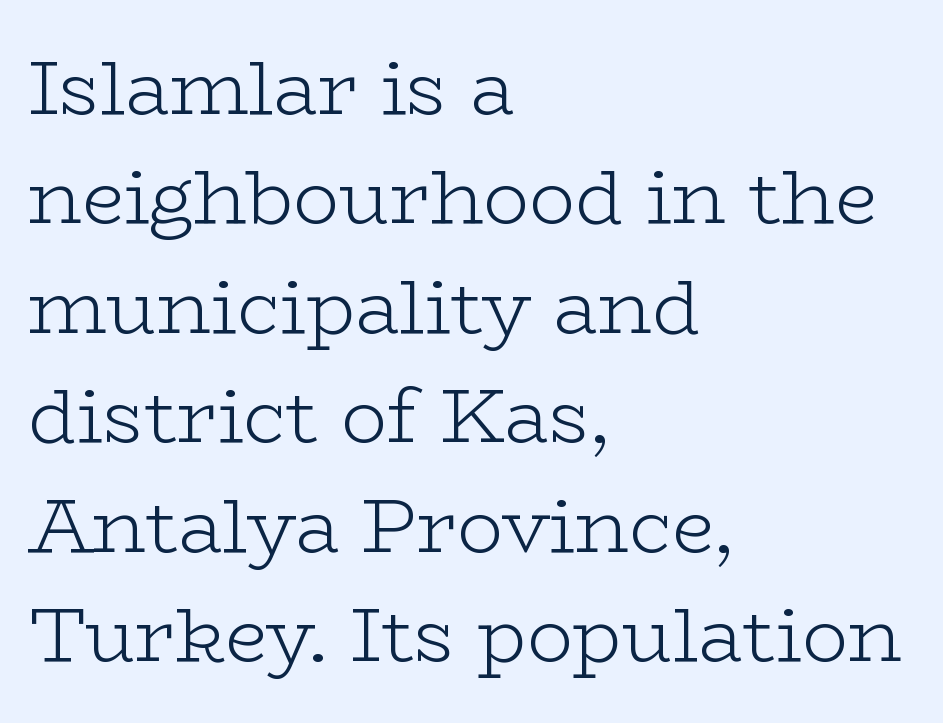
Lines of text with bare space underneath. The ragged edge is on the right, which tells us the setting is flush left. Posture: straight, roman, zero tilt. Summary of vertical rhythm: regular, with standard interline spacing.
